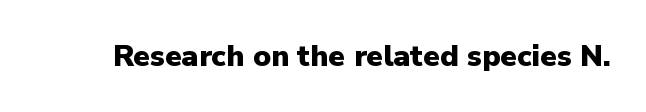
The image shows 30 px heavy sans-serif type, upright; set normal letter spacing, not underlined; low stroke contrast and a medium x-height.
